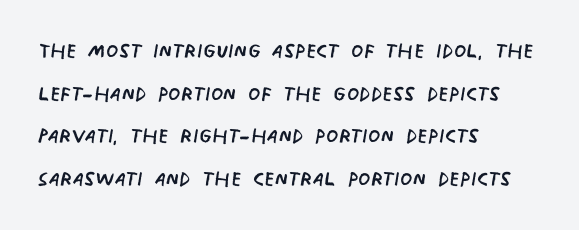
Q: Is the text bold? A: No.
Q: Is the typeface a serif or a sans-serif typeface? A: Sans-serif.
Q: Is the text underlined? A: No.
Q: How is the paragraph aligned? A: Left-aligned.
Q: Is the spacing between letters normal or unusually wide? A: Normal.
Q: Is the spacing between lines tight, normal or loose? A: Normal.
Q: Width (condensed, normal, or wide)? A: Condensed.
Q: Stroke contrast? A: Low.
Q: x-height? A: Large.
Q: Monospaced? A: No.
